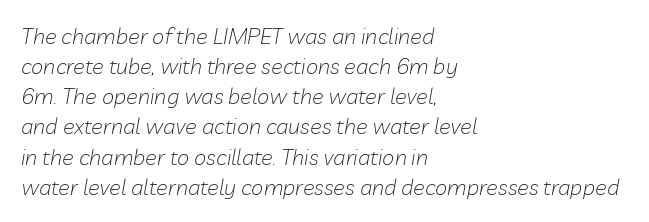
{"italic": "yes", "lean": "right", "slant_degrees": 10, "bold": "no", "underline": "no", "align": "left", "line_spacing": "normal", "line_spacing_ratio": 1.37, "letter_spacing": "normal", "letter_spacing_em": 0.0, "glyph_px": 22}
